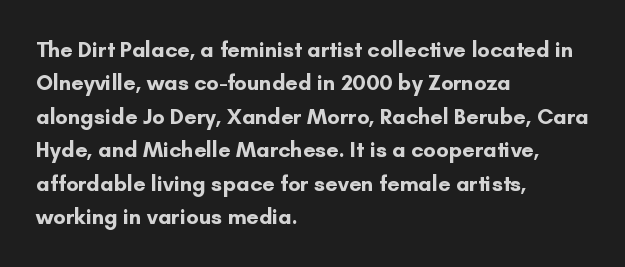
The image shows 22 px bold type, upright; set left-aligned, normal line spacing (1.52x), normal letter spacing, not underlined.
